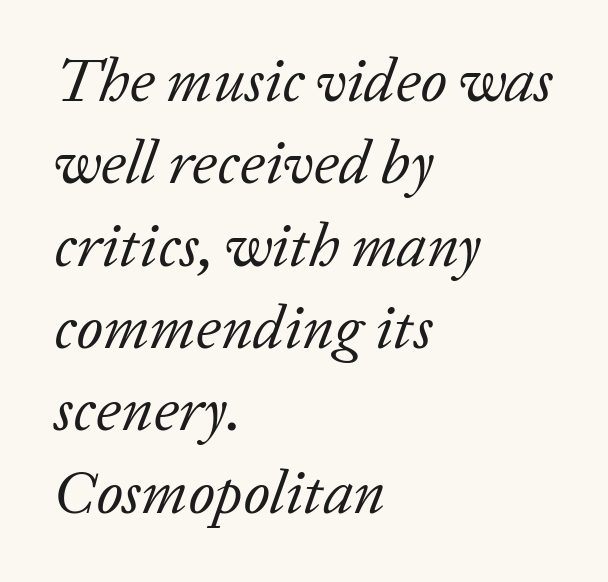
The image shows 61 px regular-weight serif type, italic (leaning right); set left-aligned, normal line spacing (1.35x), normal letter spacing, not underlined; low stroke contrast and a medium x-height.
